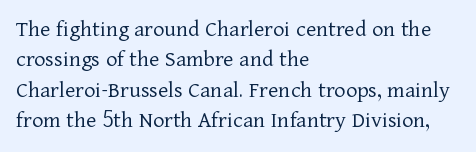
Q: Is the text bold? A: No.
Q: Is the text italic (slanted)? A: No, it is upright.
Q: Is the text underlined? A: No.
Q: How is the paragraph aligned? A: Left-aligned.
Q: Is the spacing between letters normal or unusually wide? A: Normal.
Q: Is the spacing between lines tight, normal or loose? A: Normal.
